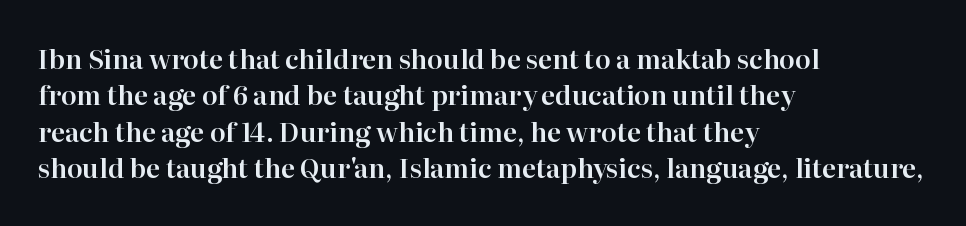
Q: Is the text italic (slanted)? A: No, it is upright.
Q: Is the text underlined? A: No.
Q: How is the paragraph aligned? A: Left-aligned.
Q: Is the spacing between letters normal or unusually wide? A: Normal.
Q: Is the spacing between lines tight, normal or loose? A: Normal.
